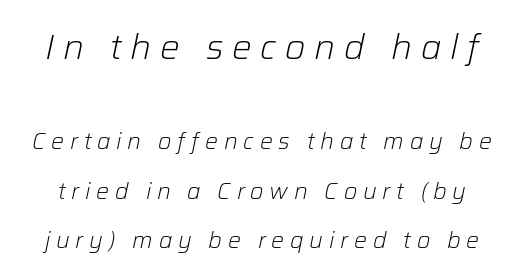
Larger block? The one above; the one below is distinctly smaller. The axis of the letterforms is tilted away from vertical. Each letter keeps its own natural width here, so spacing adapts to shape. Reading down the column, the eye jumps a long way to each next line. The cut favours lightness, reaching ordinary text weight at its darkest.
